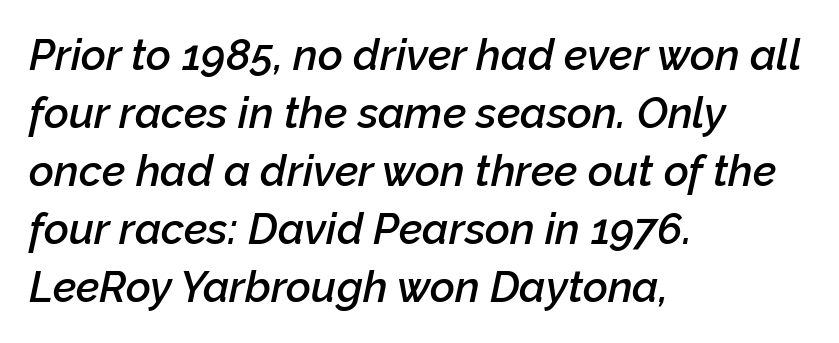
Q: Is the text bold? A: Semi-bold.
Q: Is the text italic (slanted)? A: Yes, it leans right by about 12 degrees.
Q: Is the text underlined? A: No.
Q: How is the paragraph aligned? A: Left-aligned.
Q: Is the spacing between letters normal or unusually wide? A: Normal.
Q: Is the spacing between lines tight, normal or loose? A: Normal.
Q: Width (condensed, normal, or wide)? A: Normal.
Q: Stroke contrast? A: Low.
Q: x-height? A: Medium.
Q: Monospaced? A: No.
